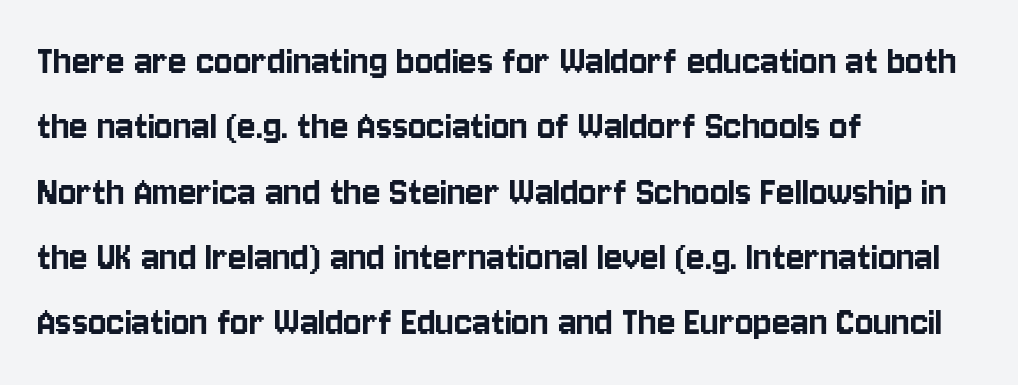
Q: Is the text italic (slanted)? A: No, it is upright.
Q: Is the typeface a serif or a sans-serif typeface? A: Sans-serif.
Q: Is the text underlined? A: No.
Q: How is the paragraph aligned? A: Left-aligned.
Q: Is the spacing between letters normal or unusually wide? A: Normal.
Q: Is the spacing between lines tight, normal or loose? A: Normal.
Q: Width (condensed, normal, or wide)? A: Condensed.
Q: Stroke contrast? A: Low.
Q: x-height? A: Large.
Q: Monospaced? A: No.
